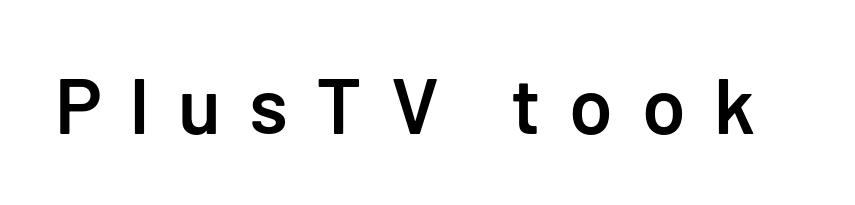
Looks like regular typesetting: each glyph gets only the width it needs. Typesetter's note: demi weight, one step under bold. Examine the stroke ends and you'll find no serifs. Each row of text sits above clean, open space. Ordinary non-slanted type is in use. The horizontal fit of the characters is loose and conspicuously gappy.
